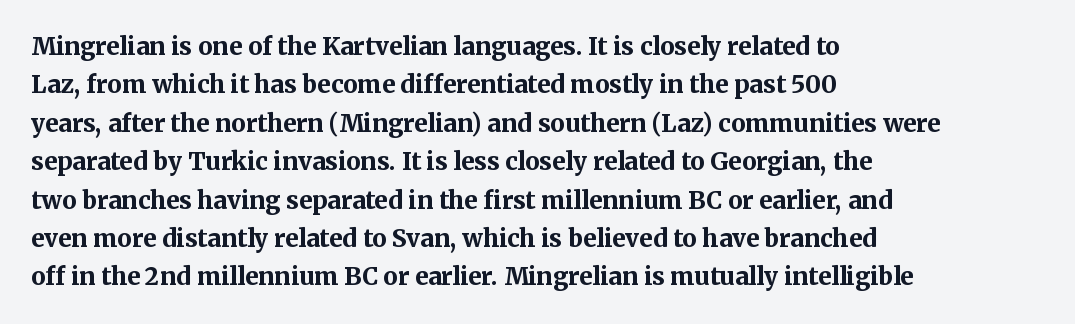
The image shows 24 px bold type, upright; set left-aligned, normal line spacing (1.6x), normal letter spacing, not underlined.
